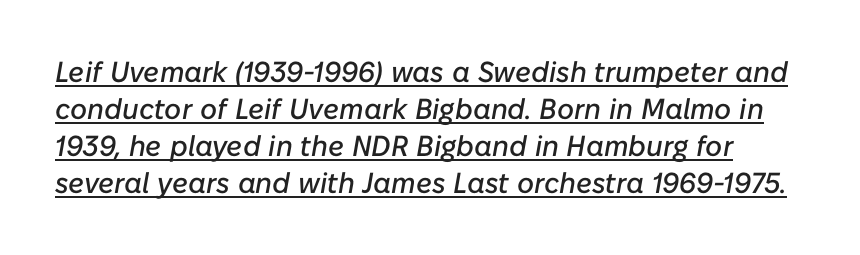
These lines sit exactly where default settings would place them. Default kerning and tracking; the words read as compact shapes. Every character sits at an angle, as italics do. A baseline rule has been typeset under these characters. The letters advance in unequal steps, a hallmark of proportional type.
